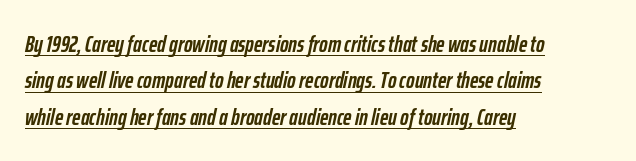
A rule runs beneath these lines of type. Nobody touched the tracking dial on this one. Does the copy run flush right? No — it runs flush left. A normal amount of white space separates one row of letters from the next.
